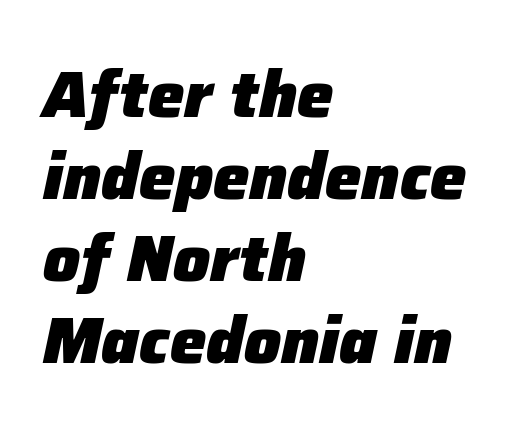
Typeset ragged right — the left edge is the straight one. Italic? Definitely — the glyphs are oblique. The words here are not underlined. These words are printed bold, with thick strokes throughout. Regarding leading, the lines here are spaced in the standard way.
